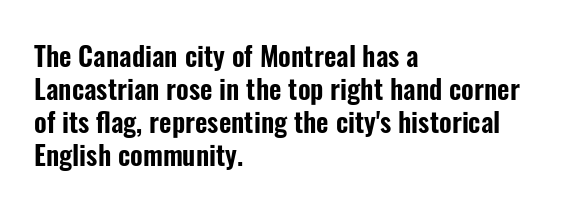
The image shows 27 px text type, upright; set left-aligned, line spacing 1.22x, normal letter spacing, not underlined.
